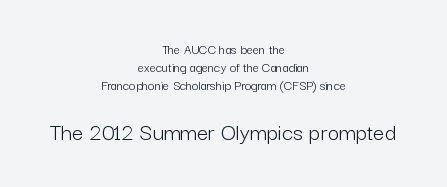
Words float on clear page, feet unadorned. Top chunk: small. Bottom chunk: large. Centered paragraph, ragged on both sides. This is the regular roman posture of the typeface.
